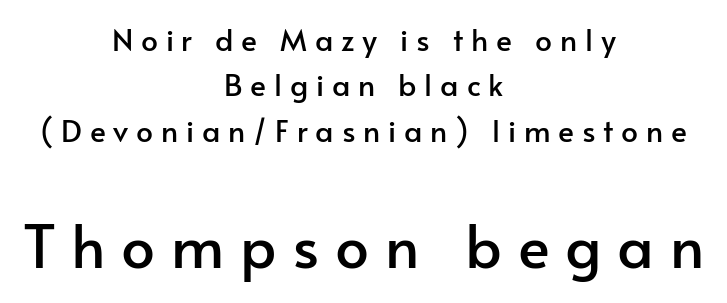
{"serif": "no", "italic": "no", "width": "normal", "stroke_contrast": "low", "x_height": "small", "monospaced": "no", "underline": "no", "align": "center", "line_spacing": "normal", "line_spacing_ratio": 1.51, "letter_spacing": "wide", "letter_spacing_em": 0.26, "larger_block": "second", "size_ratio": 2.0, "glyph_px": 60}
